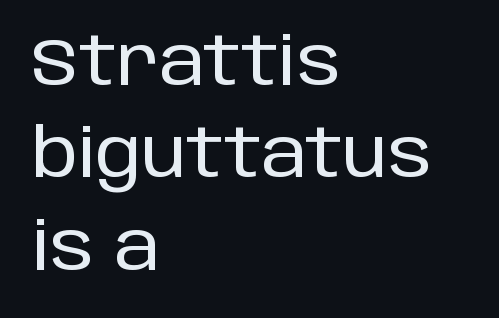
Q: Is the text italic (slanted)? A: No, it is upright.
Q: Is the typeface a serif or a sans-serif typeface? A: Sans-serif.
Q: Is the text underlined? A: No.
Q: How is the paragraph aligned? A: Left-aligned.
Q: Is the spacing between letters normal or unusually wide? A: Normal.
Q: Is the spacing between lines tight, normal or loose? A: Normal.
Q: Width (condensed, normal, or wide)? A: Normal.
Q: Stroke contrast? A: Low.
Q: x-height? A: Large.
Q: Monospaced? A: No.
